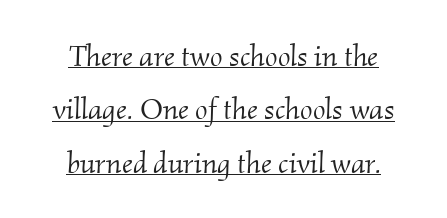
{"serif": "yes", "italic": "yes", "lean": "right", "slant_degrees": 2, "bold": "no", "weight": "light", "width": "normal", "stroke_contrast": "medium", "x_height": "small", "monospaced": "no", "underline": "yes", "align": "center", "line_spacing_ratio": 1.78, "letter_spacing": "normal", "letter_spacing_em": 0.0, "glyph_px": 30}
